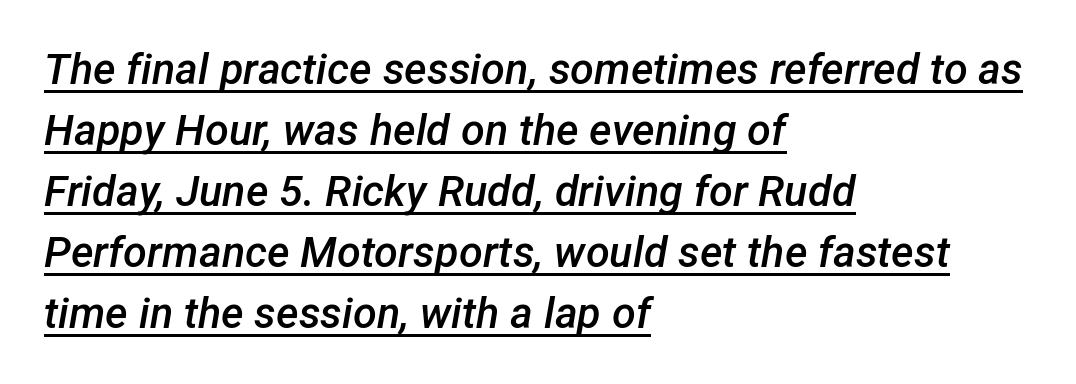
Q: Is the text bold? A: Semi-bold.
Q: Is the text italic (slanted)? A: Yes, it leans right by about 12 degrees.
Q: Is the text underlined? A: Yes.
Q: How is the paragraph aligned? A: Left-aligned.
Q: Is the spacing between letters normal or unusually wide? A: Normal.
Q: Is the spacing between lines tight, normal or loose? A: Normal.
Q: Width (condensed, normal, or wide)? A: Normal.
Q: Stroke contrast? A: Low.
Q: x-height? A: Medium.
Q: Monospaced? A: No.
